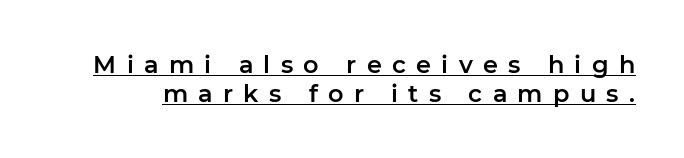
The image shows 24 px text type, upright; set line spacing 1.2x, unusually wide letter spacing (+0.43 em), underlined.
